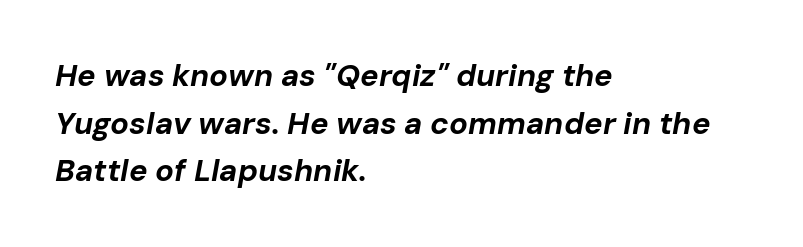
The image shows 31 px bold type, italic (leaning right); set left-aligned, normal line spacing (1.54x), normal letter spacing, not underlined; low stroke contrast and a medium x-height.
